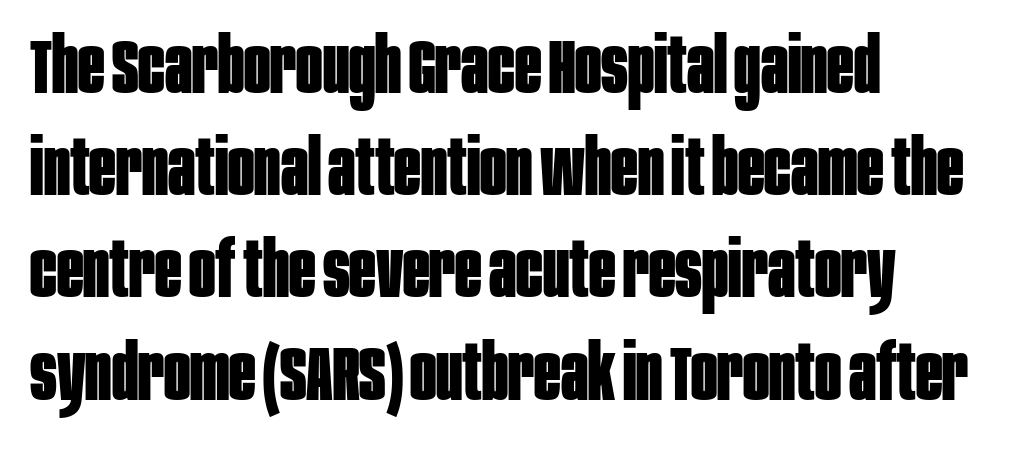
{"serif": "no", "italic": "no", "bold": "yes", "weight": "bold", "width": "condensed", "stroke_contrast": "low", "x_height": "large", "monospaced": "no", "underline": "no", "align": "left", "line_spacing": "normal", "line_spacing_ratio": 1.31, "letter_spacing": "normal", "letter_spacing_em": 0.0, "glyph_px": 78}
